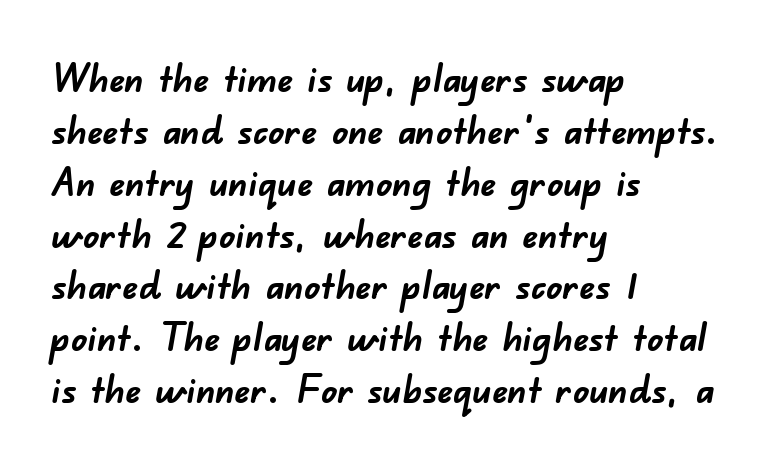
Q: Is the text bold? A: Yes.
Q: Is the typeface a serif or a sans-serif typeface? A: Sans-serif.
Q: Is the text underlined? A: No.
Q: How is the paragraph aligned? A: Left-aligned.
Q: Is the spacing between letters normal or unusually wide? A: Normal.
Q: Is the spacing between lines tight, normal or loose? A: Normal.
Q: Width (condensed, normal, or wide)? A: Normal.
Q: Stroke contrast? A: Low.
Q: x-height? A: Small.
Q: Monospaced? A: No.
